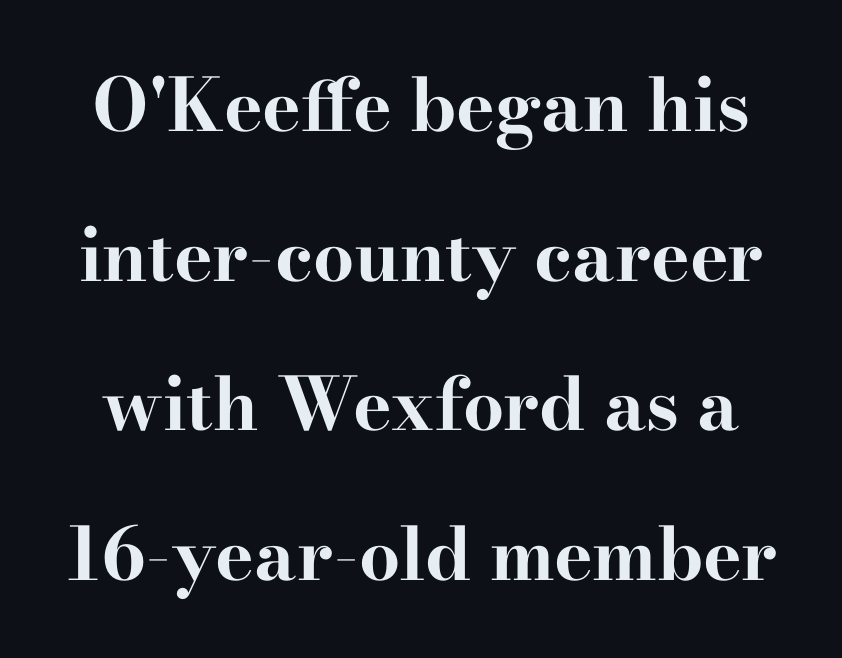
Q: Is the text bold? A: Yes.
Q: Is the text italic (slanted)? A: No, it is upright.
Q: Is the typeface a serif or a sans-serif typeface? A: Serif.
Q: Is the text underlined? A: No.
Q: Is the spacing between letters normal or unusually wide? A: Normal.
Q: Is the spacing between lines tight, normal or loose? A: Loose.
Q: Width (condensed, normal, or wide)? A: Wide.
Q: Stroke contrast? A: High.
Q: x-height? A: Small.
Q: Monospaced? A: No.
